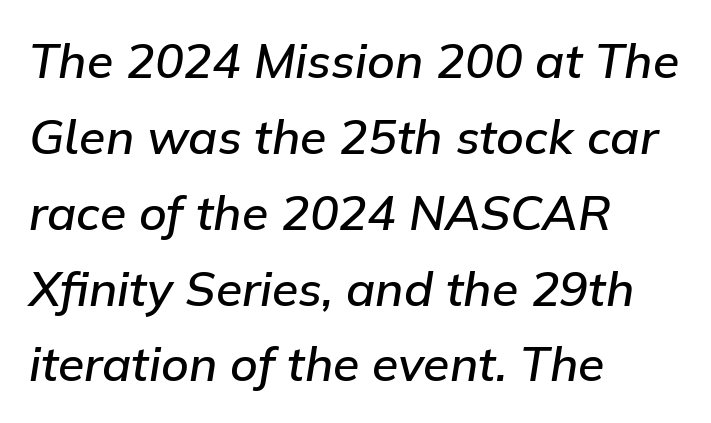
Q: Is the text bold? A: Semi-bold.
Q: Is the text italic (slanted)? A: Yes, it leans right by about 9 degrees.
Q: Is the text underlined? A: No.
Q: How is the paragraph aligned? A: Left-aligned.
Q: Is the spacing between letters normal or unusually wide? A: Normal.
Q: Is the spacing between lines tight, normal or loose? A: Normal.
Q: Width (condensed, normal, or wide)? A: Normal.
Q: Stroke contrast? A: Low.
Q: x-height? A: Medium.
Q: Monospaced? A: No.
